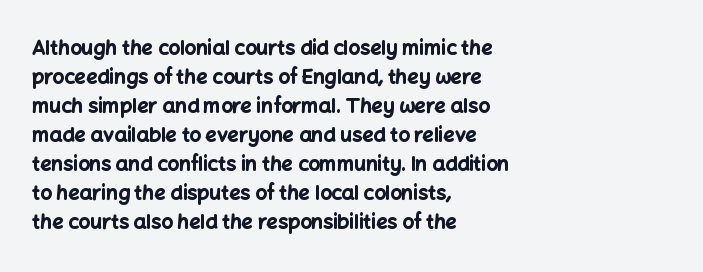
The image shows 20 px bold type, upright; set left-aligned, normal line spacing (1.45x), normal letter spacing, not underlined.
